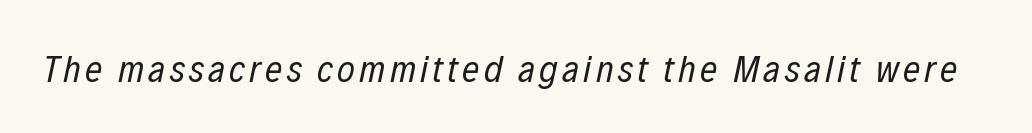
Q: Is the text bold? A: No.
Q: Is the text italic (slanted)? A: Yes, it leans right by about 12 degrees.
Q: Is the text underlined? A: No.
Q: Width (condensed, normal, or wide)? A: Condensed.
Q: Stroke contrast? A: Low.
Q: x-height? A: Medium.
Q: Monospaced? A: No.
